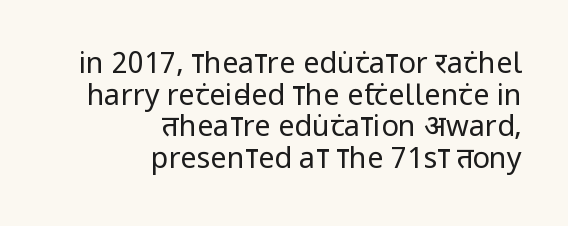
Q: Is the text bold? A: No.
Q: Is the text italic (slanted)? A: No, it is upright.
Q: Is the typeface a serif or a sans-serif typeface? A: Sans-serif.
Q: Is the text underlined? A: No.
Q: How is the paragraph aligned? A: Right-aligned.
Q: Is the spacing between letters normal or unusually wide? A: Normal.
Q: Is the spacing between lines tight, normal or loose? A: Tight.
Q: Width (condensed, normal, or wide)? A: Condensed.
Q: Stroke contrast? A: Low.
Q: x-height? A: Large.
Q: Monospaced? A: No.
